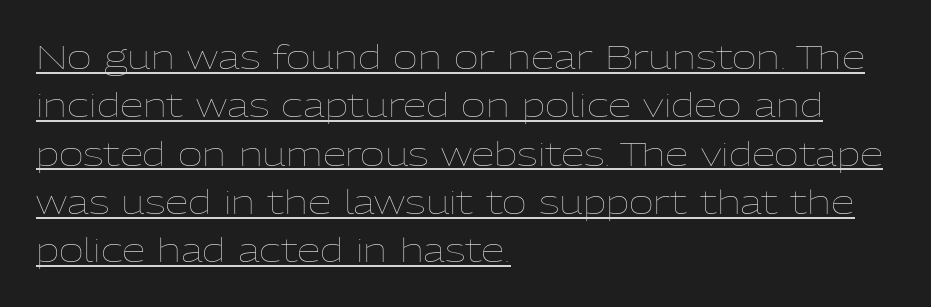
{"italic": "no", "bold": "no", "weight": "thin", "width": "normal", "stroke_contrast": "low", "x_height": "medium", "monospaced": "no", "underline": "yes", "align": "left", "line_spacing": "normal", "line_spacing_ratio": 1.42, "letter_spacing": "normal", "letter_spacing_em": 0.0, "glyph_px": 34}
